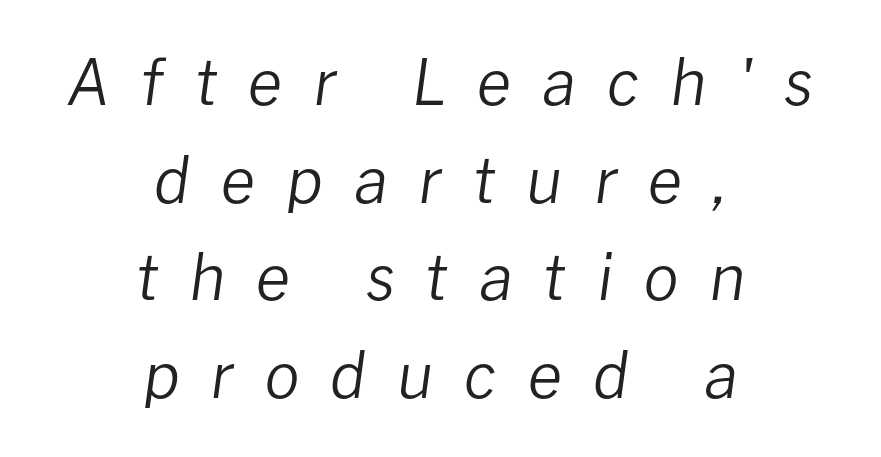
The image shows 63 px regular-weight type, italic (leaning right); set centered, normal line spacing (1.55x), unusually wide letter spacing (+0.49 em), not underlined; low stroke contrast and a medium x-height.
